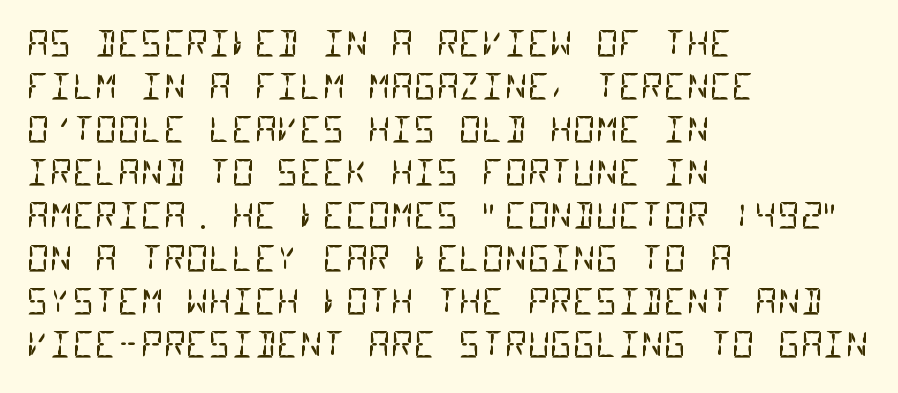
{"serif": "no", "bold": "no", "weight": "regular", "width": "condensed", "stroke_contrast": "low", "x_height": "large", "monospaced": "yes", "underline": "no", "align": "left", "line_spacing_ratio": 1.23, "letter_spacing": "normal", "letter_spacing_em": 0.0, "glyph_px": 35}
